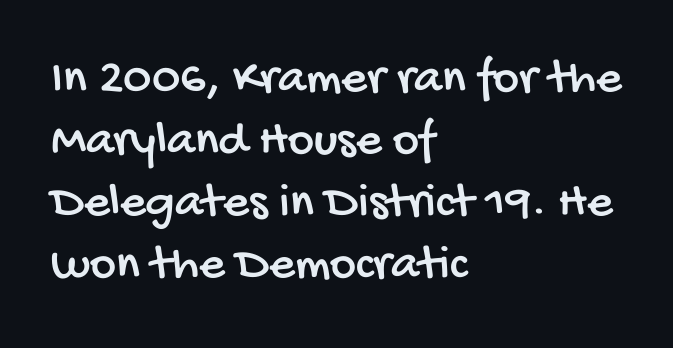
{"serif": "no", "width": "condensed", "stroke_contrast": "low", "x_height": "large", "monospaced": "no", "underline": "no", "align": "left", "line_spacing_ratio": 1.24, "letter_spacing": "normal", "letter_spacing_em": 0.0, "glyph_px": 50}
